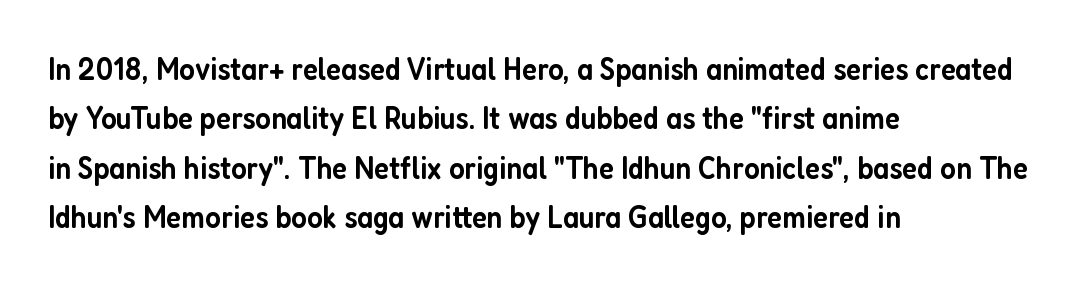
Q: Is the text bold? A: Semi-bold.
Q: Is the text italic (slanted)? A: No, it is upright.
Q: Is the typeface a serif or a sans-serif typeface? A: Sans-serif.
Q: Is the text underlined? A: No.
Q: How is the paragraph aligned? A: Left-aligned.
Q: Is the spacing between letters normal or unusually wide? A: Normal.
Q: Is the spacing between lines tight, normal or loose? A: Normal.
Q: Width (condensed, normal, or wide)? A: Condensed.
Q: Stroke contrast? A: Low.
Q: x-height? A: Medium.
Q: Monospaced? A: No.
